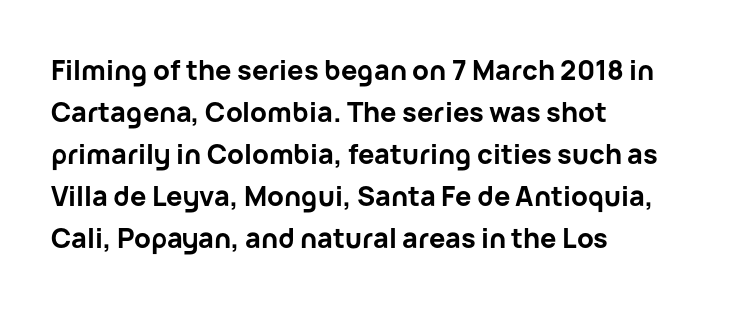
Nothing unusual about the tracking: characters are spaced as the font intends. Layout note: lines flush left. Does the lettering tilt? It doesn't — this is upright. The characters look thick and weighty, a clear bold. If you measured baseline to baseline, you'd find a middling distance. Underlining? Definitely not there.
